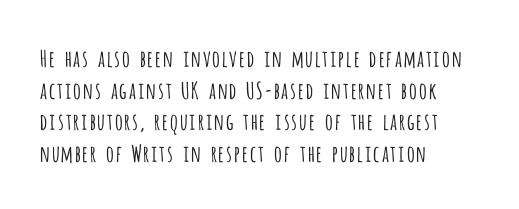
The image shows 23 px text type, upright; set left-aligned, normal line spacing (1.38x), normal letter spacing, not underlined.
